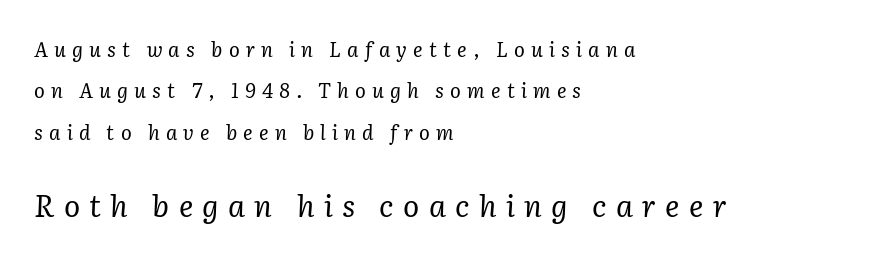
Q: Is the text bold? A: No.
Q: Is the text italic (slanted)? A: Yes, it leans right by about 2 degrees.
Q: Is the typeface a serif or a sans-serif typeface? A: Serif.
Q: Is the text underlined? A: No.
Q: How is the paragraph aligned? A: Left-aligned.
Q: Is the spacing between letters normal or unusually wide? A: Unusually wide.
Q: Is the spacing between lines tight, normal or loose? A: Loose.
Q: Which block of text is set in a larger size, the first (top) or the second (bottom)? A: The second (bottom) one.
Q: Width (condensed, normal, or wide)? A: Normal.
Q: Stroke contrast? A: Low.
Q: x-height? A: Medium.
Q: Monospaced? A: No.
